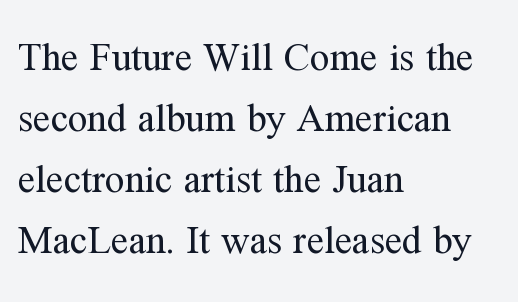
The image shows 39 px regular-weight serif type, upright; set left-aligned, normal line spacing (1.56x), normal letter spacing, not underlined; medium stroke contrast and a medium x-height.
